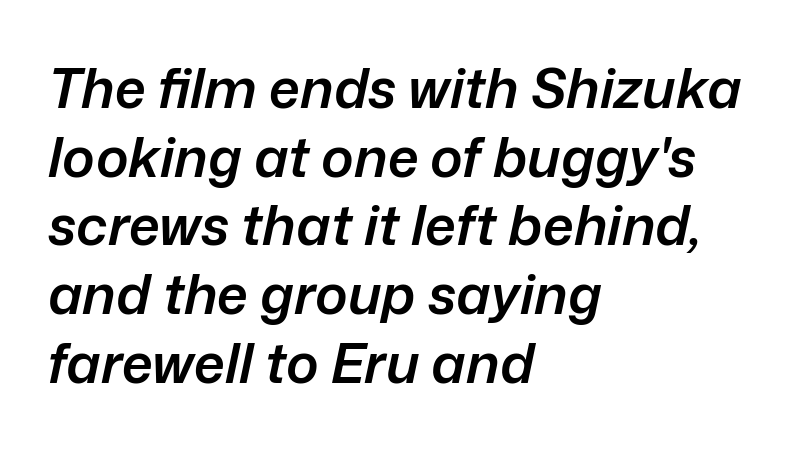
The image shows 55 px semibold type, italic (leaning right); set left-aligned, normal line spacing (1.25x), normal letter spacing, not underlined; low stroke contrast and a medium x-height.
